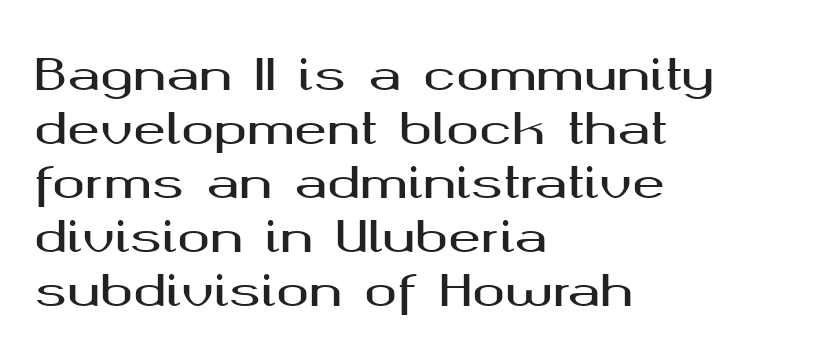
This is the regular roman posture of the typeface. Casual observation: everything's shoved over to the left. Standard letterfit; no display-style spreading of the glyphs. The glyphs are unaccompanied by any horizontal stroke below them. Spacing verdict: proportional, widths tailored to each character.
